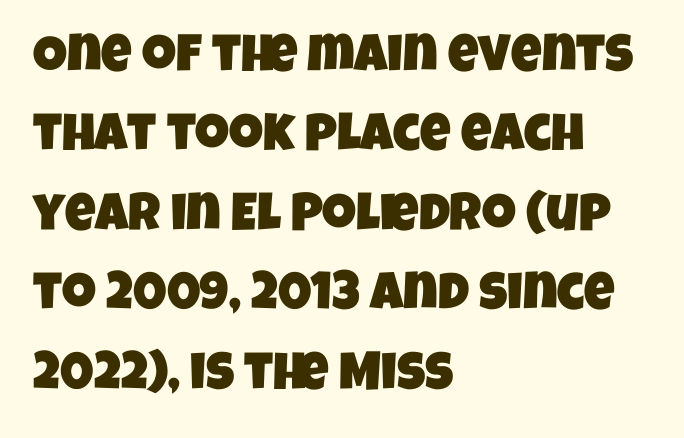
Q: Is the typeface a serif or a sans-serif typeface? A: Sans-serif.
Q: Is the text underlined? A: No.
Q: How is the paragraph aligned? A: Left-aligned.
Q: Is the spacing between letters normal or unusually wide? A: Normal.
Q: Is the spacing between lines tight, normal or loose? A: Normal.
Q: Width (condensed, normal, or wide)? A: Condensed.
Q: Stroke contrast? A: Low.
Q: x-height? A: Large.
Q: Monospaced? A: No.
